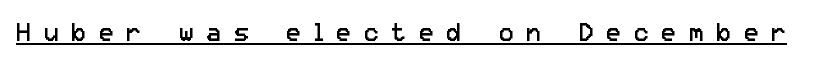
{"italic": "no", "bold": "no", "underline": "yes", "letter_spacing": "wide", "letter_spacing_em": 0.5, "glyph_px": 25}
